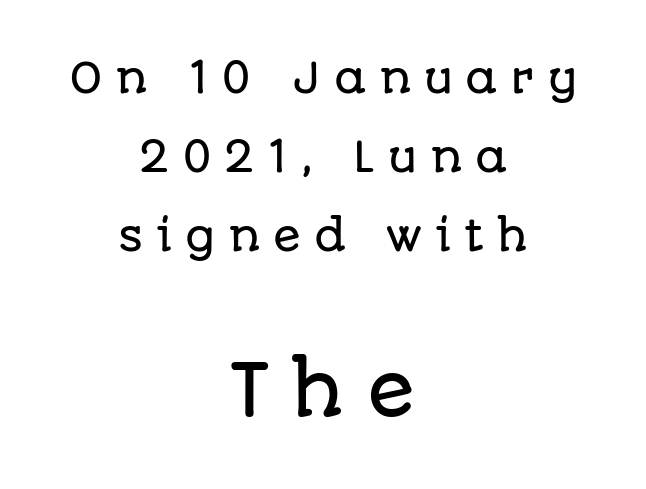
{"serif": "no", "italic": "no", "width": "normal", "stroke_contrast": "low", "x_height": "large", "monospaced": "no", "underline": "no", "align": "center", "line_spacing": "loose", "line_spacing_ratio": 1.93, "letter_spacing": "wide", "letter_spacing_em": 0.31, "larger_block": "second", "size_ratio": 1.73, "glyph_px": 71}
